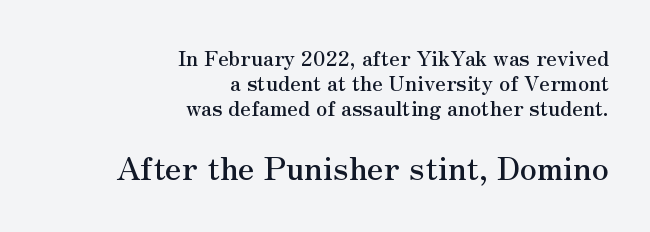
The image shows 32 px serif type, upright; set right-aligned, line spacing 1.2x, normal letter spacing, not underlined; the second (bottom) block is 1.52x larger; medium stroke contrast and a small x-height.
